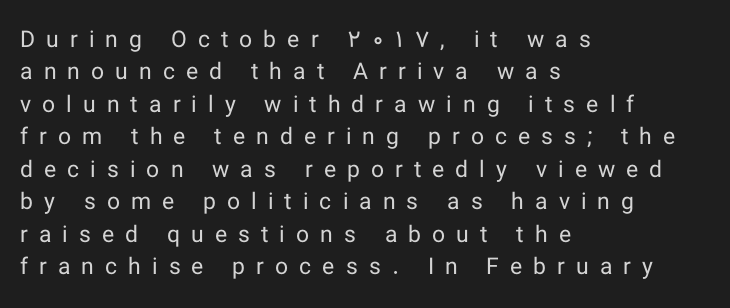
The image shows 23 px text type, upright; set left-aligned, normal line spacing (1.41x), unusually wide letter spacing (+0.48 em), not underlined.
